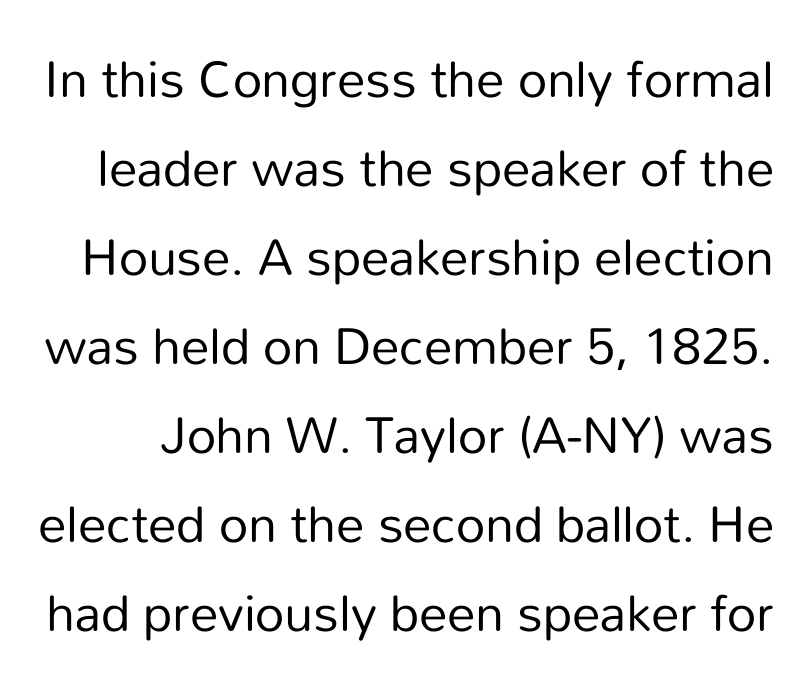
Q: Is the text bold? A: No.
Q: Is the text italic (slanted)? A: No, it is upright.
Q: Is the typeface a serif or a sans-serif typeface? A: Sans-serif.
Q: Is the text underlined? A: No.
Q: Is the spacing between letters normal or unusually wide? A: Normal.
Q: Is the spacing between lines tight, normal or loose? A: Normal.
Q: Width (condensed, normal, or wide)? A: Normal.
Q: Stroke contrast? A: Low.
Q: x-height? A: Medium.
Q: Monospaced? A: No.
